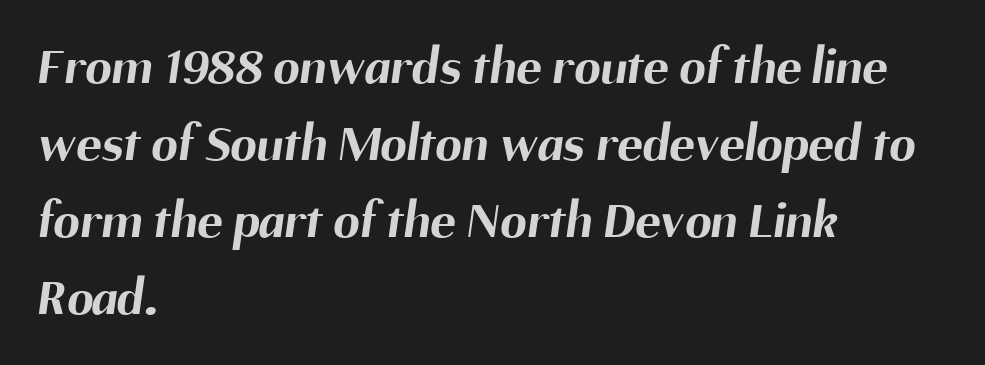
Is the block centered? No — it sits flush against the left margin. Font category for this specimen: sans-serif. Notice how descenders clear the ascenders below comfortably — that's standard leading. The rendering uses natural spacing where letterforms have individual widths.
